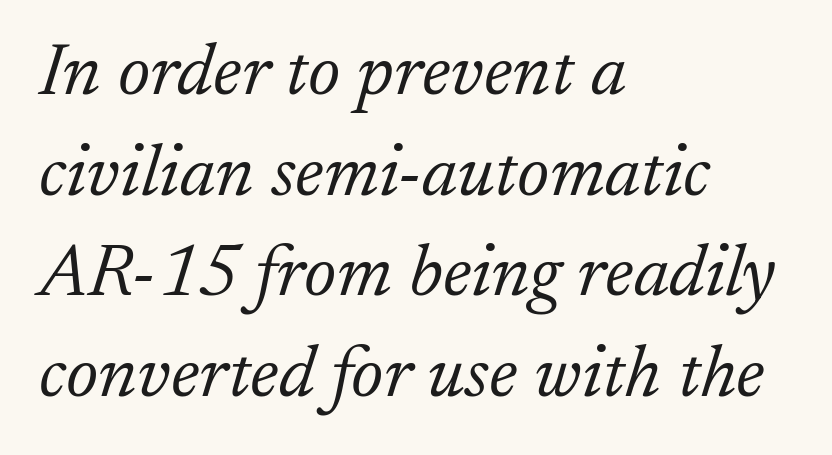
The image shows 74 px light serif type, italic (leaning right); set left-aligned, normal line spacing (1.36x), normal letter spacing, not underlined; low stroke contrast and a small x-height.
